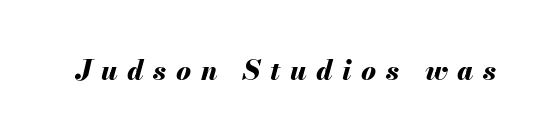
Q: Is the text bold? A: Yes.
Q: Is the text italic (slanted)? A: Yes, it leans right by about 13 degrees.
Q: Is the text underlined? A: No.
Q: Is the spacing between letters normal or unusually wide? A: Unusually wide.
Q: Width (condensed, normal, or wide)? A: Normal.
Q: Stroke contrast? A: Medium.
Q: x-height? A: Small.
Q: Monospaced? A: No.
